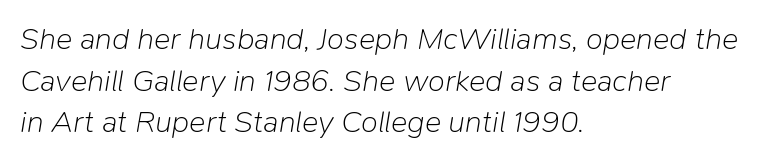
The image shows 31 px light type, italic (leaning right); set left-aligned, normal line spacing (1.34x), normal letter spacing, not underlined; low stroke contrast and a medium x-height.
